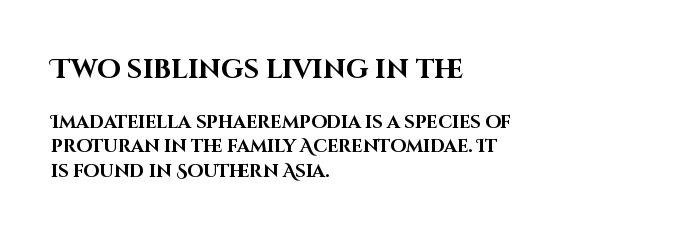
The image shows 27 px bold type, upright; set left-aligned, normal line spacing (1.37x), normal letter spacing, not underlined; the first (top) block is 1.5x larger.
